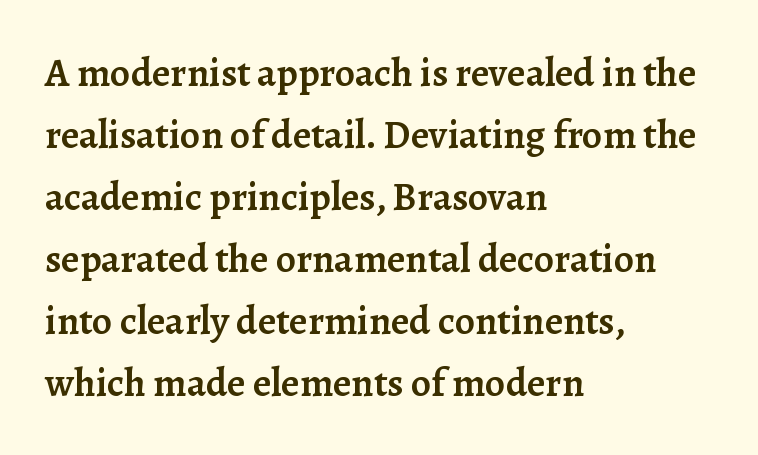
A typesetter would call this proportional, since set widths differ per character. Observe the ordinary spacing: letters are neighbours, not strangers. Visually the block forms a straight wall on the left and a jagged coastline on the right. The space between consecutive lines is moderate.
